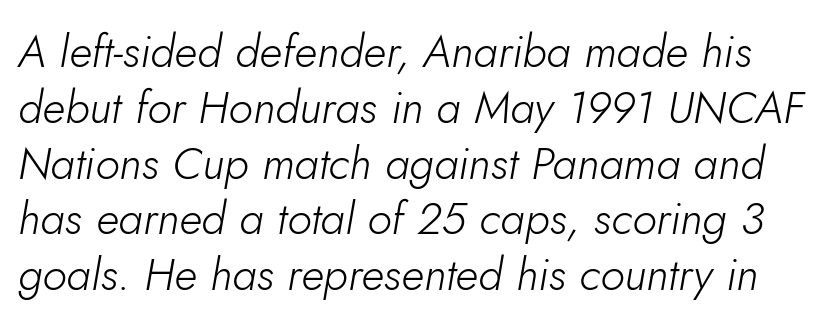
{"italic": "yes", "lean": "right", "slant_degrees": 10, "bold": "no", "weight": "light", "width": "normal", "stroke_contrast": "low", "x_height": "small", "monospaced": "no", "underline": "no", "line_spacing_ratio": 1.24, "letter_spacing": "normal", "letter_spacing_em": 0.0, "glyph_px": 45}
